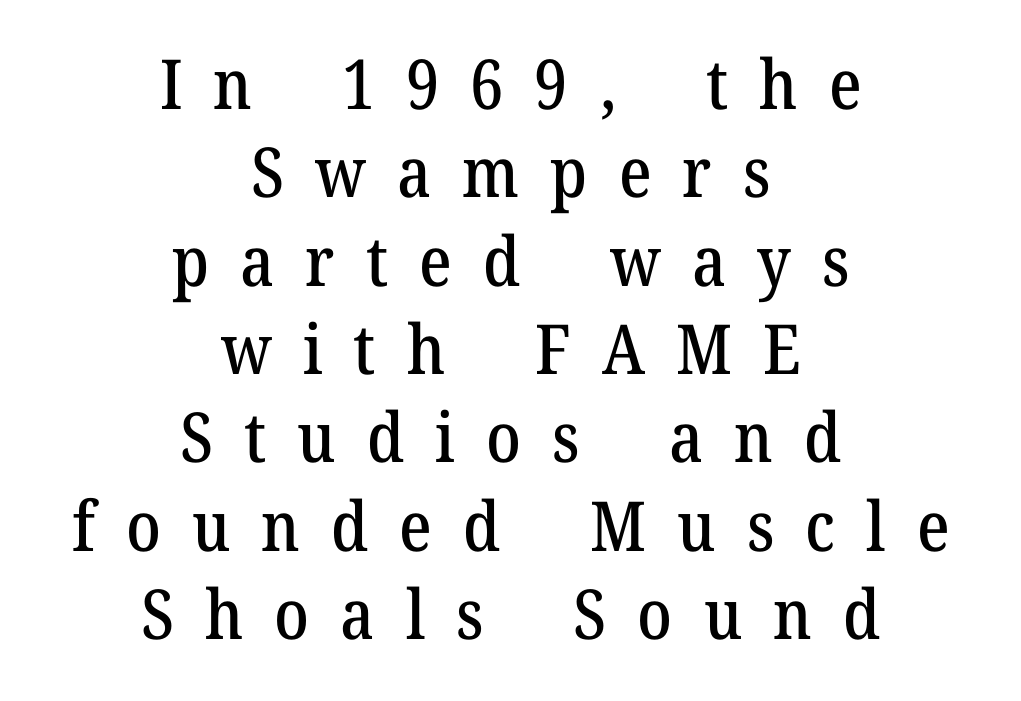
The image shows 69 px serif type, upright; set centered, normal line spacing (1.28x), unusually wide letter spacing (+0.45 em), not underlined; medium stroke contrast and a medium x-height.
